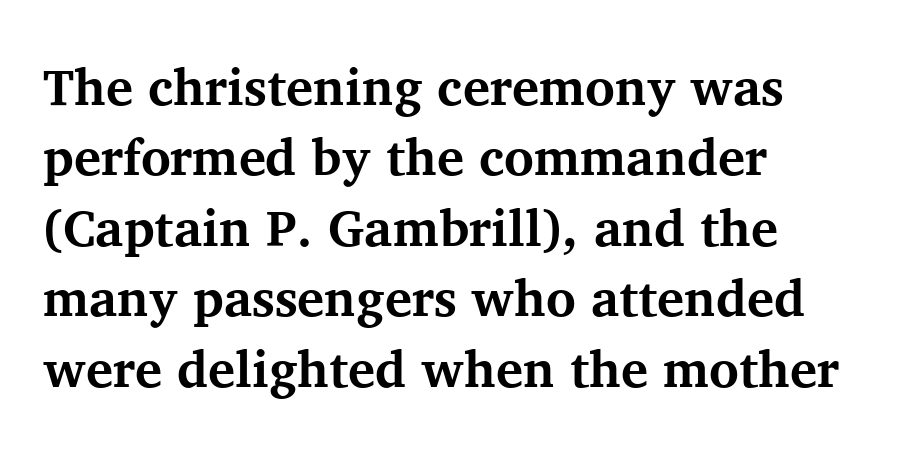
The image shows 51 px bold serif type, upright; set left-aligned, normal line spacing (1.38x), normal letter spacing, not underlined; medium stroke contrast and a medium x-height.
